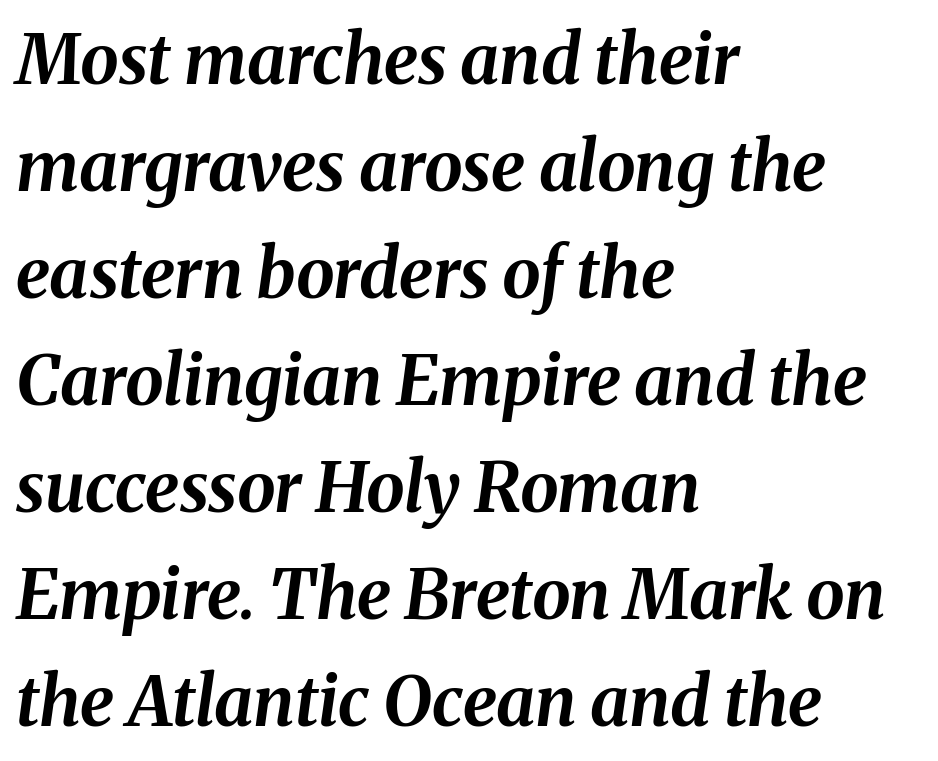
{"italic": "yes", "lean": "right", "slant_degrees": 8, "bold": "yes", "weight": "bold", "width": "normal", "stroke_contrast": "medium", "x_height": "medium", "monospaced": "no", "underline": "no", "align": "left", "line_spacing": "normal", "line_spacing_ratio": 1.55, "letter_spacing": "normal", "letter_spacing_em": 0.0, "glyph_px": 69}
